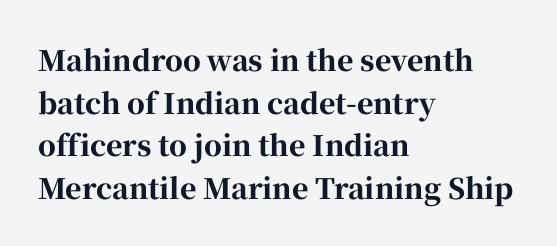
Q: Is the text bold? A: Yes.
Q: Is the text italic (slanted)? A: No, it is upright.
Q: Is the typeface a serif or a sans-serif typeface? A: Serif.
Q: Is the text underlined? A: No.
Q: How is the paragraph aligned? A: Left-aligned.
Q: Is the spacing between letters normal or unusually wide? A: Normal.
Q: Is the spacing between lines tight, normal or loose? A: Normal.
Q: Width (condensed, normal, or wide)? A: Normal.
Q: Stroke contrast? A: High.
Q: x-height? A: Medium.
Q: Monospaced? A: No.
